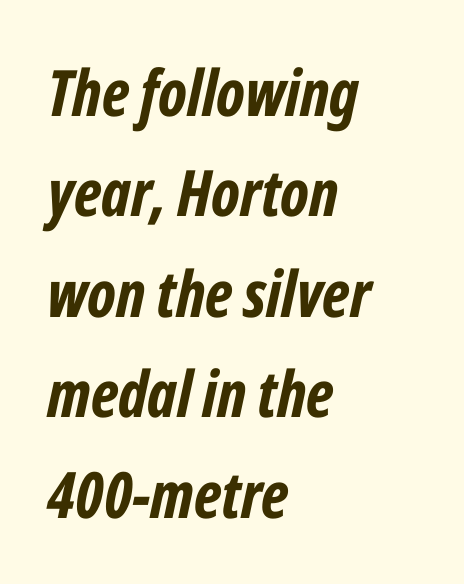
Short and long lines alike share a common starting point at left. A typesetter would call this proportional, since set widths differ per character. Words appear dense and cohesive because spacing is normal. When letters slant like this, we call the style italic.
